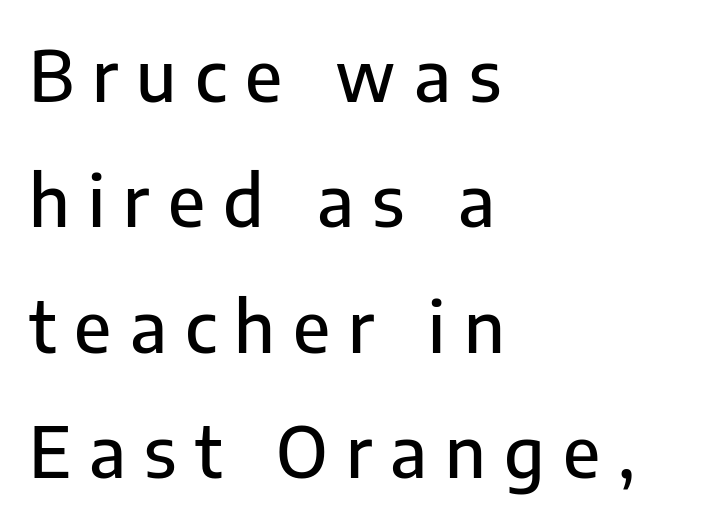
{"serif": "no", "italic": "no", "width": "normal", "stroke_contrast": "low", "x_height": "medium", "monospaced": "no", "underline": "no", "align": "left", "line_spacing_ratio": 1.79, "letter_spacing": "wide", "letter_spacing_em": 0.26, "glyph_px": 70}
